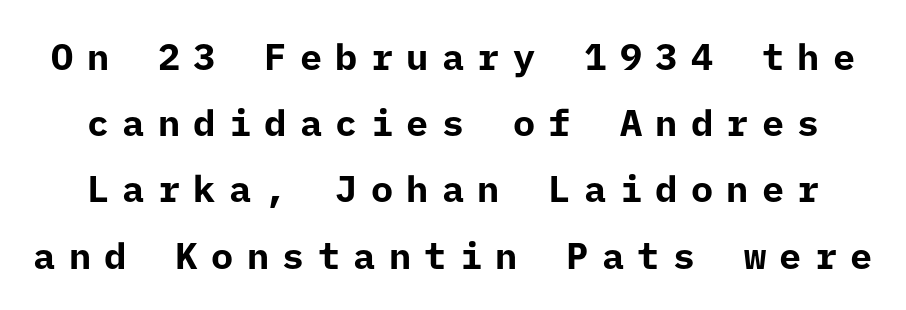
Only glyphs here, with clear space below each row. Summary of weight: heavy, a full bold. The font's upright variant was chosen for this text. Examine the stroke ends and you'll find no serifs. Substantial extra tracking has been applied to these lines.
